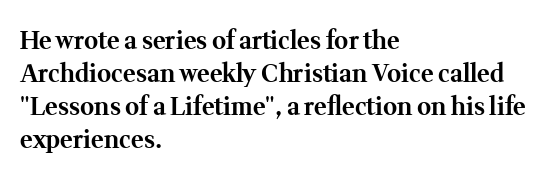
The tracking reads as untouched default to a designer's eye. Check the space under the baseline: it is left empty. The letters stand straight up with perfectly vertical stems. Each line starts at the same left margin while the right side varies. Weight check: bold — yes, fully. These lines sit exactly where default settings would place them.
